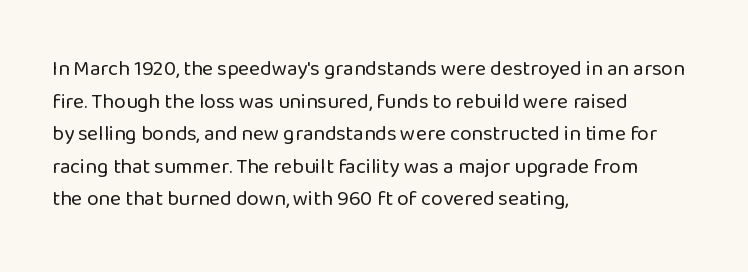
The image shows 21 px text type, upright; set left-aligned, normal line spacing (1.55x), normal letter spacing, not underlined.
